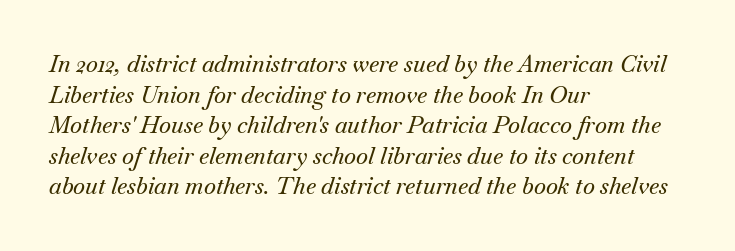
{"italic": "yes", "lean": "right", "slant_degrees": 18, "underline": "no", "align": "left", "line_spacing": "normal", "line_spacing_ratio": 1.33, "letter_spacing": "normal", "letter_spacing_em": 0.0, "glyph_px": 23}
